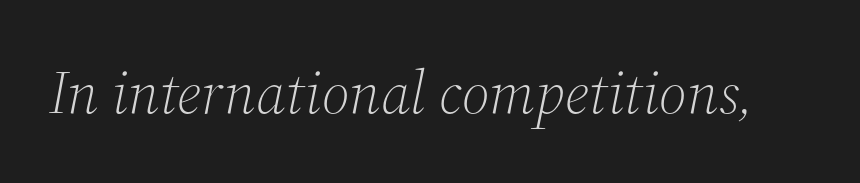
{"serif": "yes", "italic": "yes", "lean": "right", "slant_degrees": 12, "bold": "no", "weight": "light", "width": "normal", "stroke_contrast": "medium", "x_height": "medium", "monospaced": "no", "underline": "no", "letter_spacing": "normal", "letter_spacing_em": 0.0, "glyph_px": 61}
